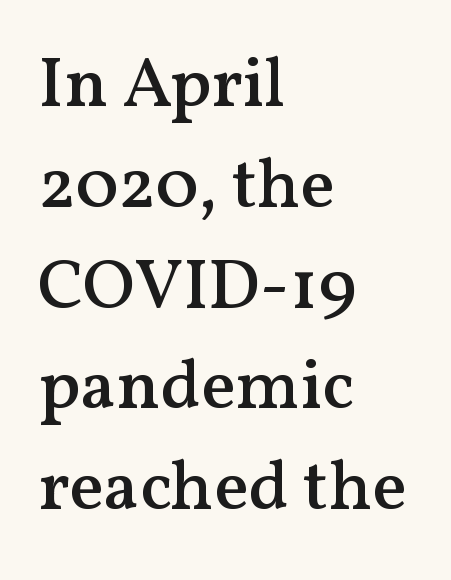
The text block is weighted toward the left margin, trailing off unevenly rightward. Normally led — the rows are evenly, conventionally spaced. Strokes here are thickened, but only to semibold level. Looks like regular typesetting: each glyph gets only the width it needs. The area under the type is left untouched. Is the letter spacing exaggerated? No — it looks like the ordinary default.
